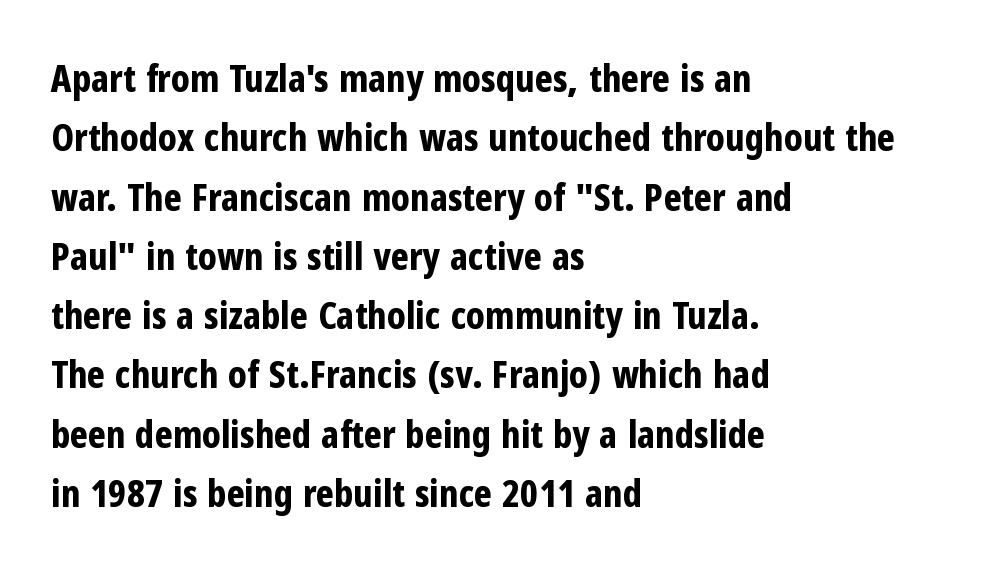
The image shows 38 px bold, condensed sans-serif type, upright; set left-aligned, normal line spacing (1.56x), normal letter spacing, not underlined; low stroke contrast and a medium x-height.
